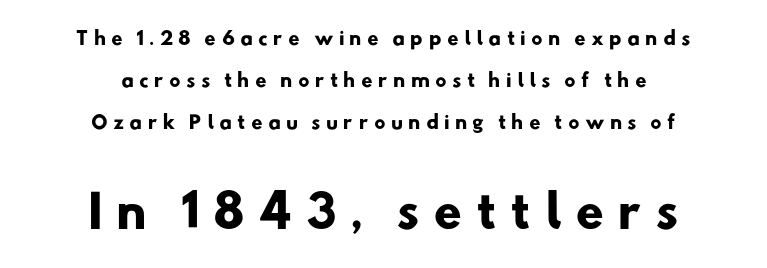
{"serif": "no", "bold": "yes", "weight": "heavy", "width": "normal", "stroke_contrast": "low", "x_height": "small", "monospaced": "no", "underline": "no", "align": "center", "line_spacing": "loose", "line_spacing_ratio": 2.34, "letter_spacing": "wide", "letter_spacing_em": 0.29, "larger_block": "second", "size_ratio": 2.5, "glyph_px": 45}
